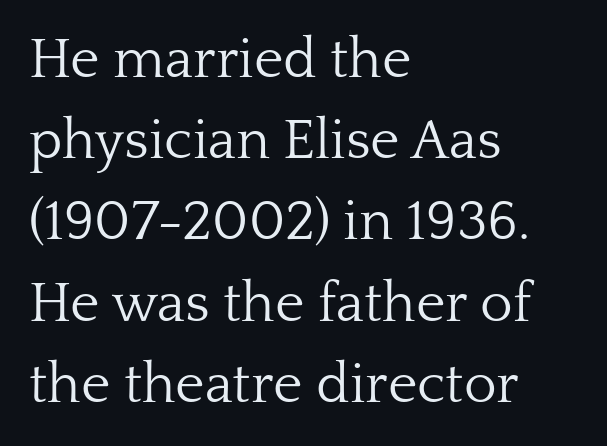
Note: serifs present on the glyphs. Each letter keeps its own natural width here, so spacing adapts to shape. Bold? No — there's no thickening of the strokes. One-word summary of the alignment: left. Compared with typical body copy, the letter spacing here is the same.
